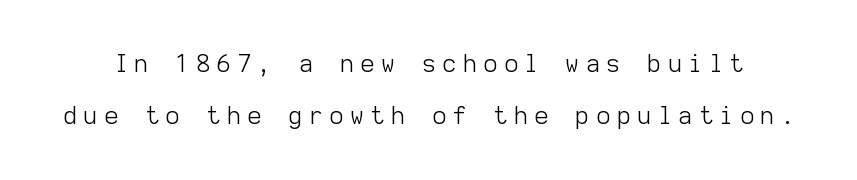
Vertically, the passage feels expansive, rows floating well apart. How are the letters spaced? Widely, with obvious added tracking. Rendered with straight, roman letterforms. Counters stay open thanks to moderate or lighter strokes.
